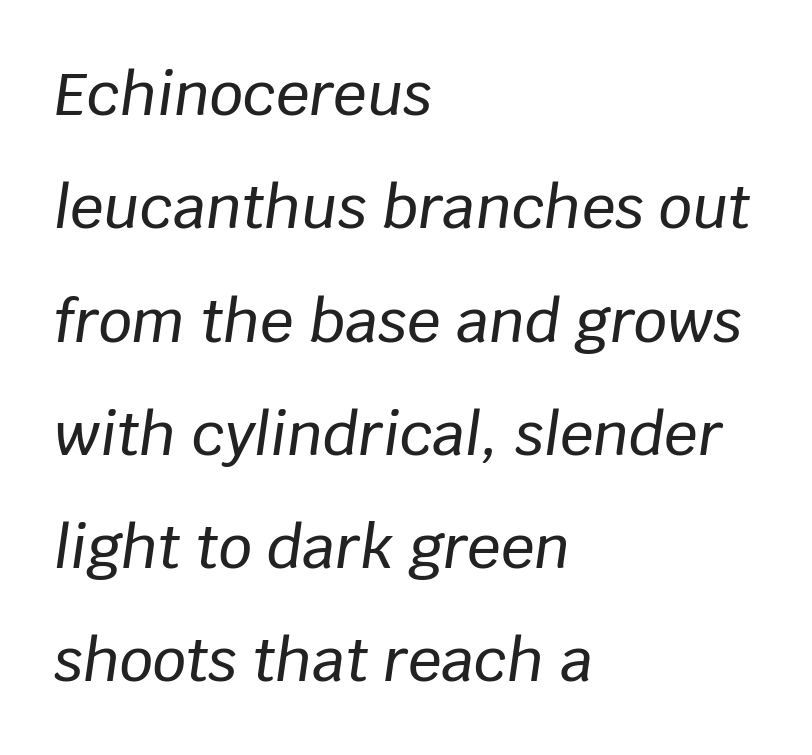
This rendering features lettering with no underline. The lines are quadded left. The gaps between neighbouring characters are ordinary and unremarkable. Each letter keeps its own natural width here, so spacing adapts to shape. The text carries the slant typical of an italic or oblique font.
